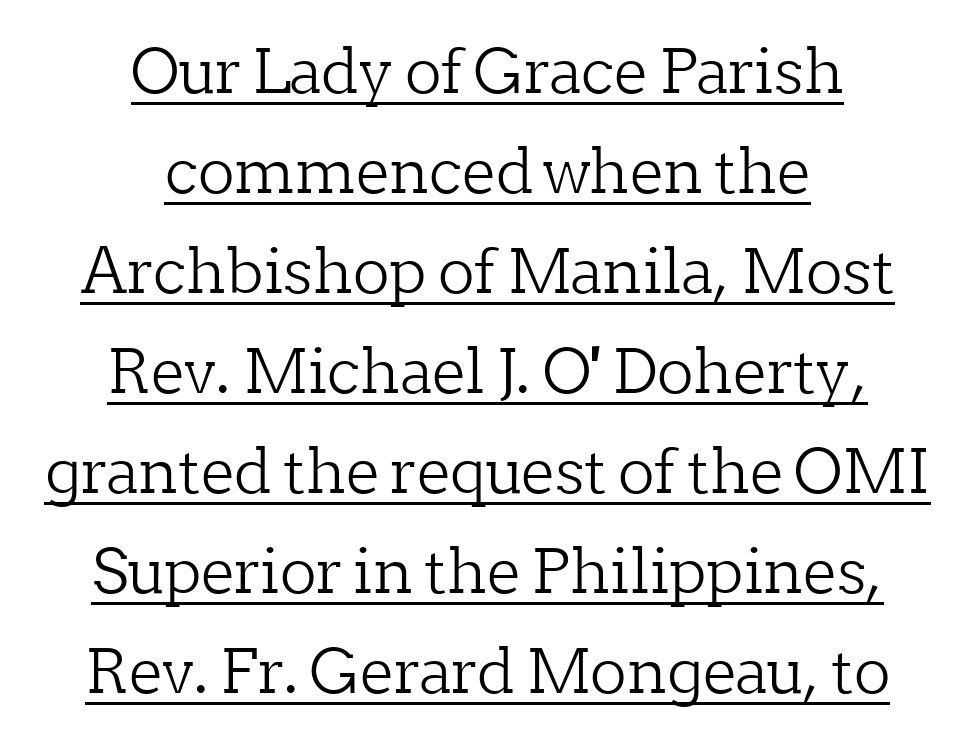
The image shows 61 px light serif type, upright; set centered, normal line spacing (1.64x), normal letter spacing, underlined; low stroke contrast and a medium x-height.
